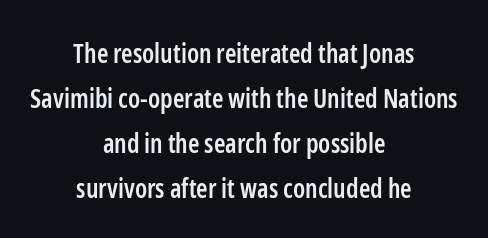
The image shows 26 px text type, upright; set centered, line spacing 1.73x, normal letter spacing, not underlined.
